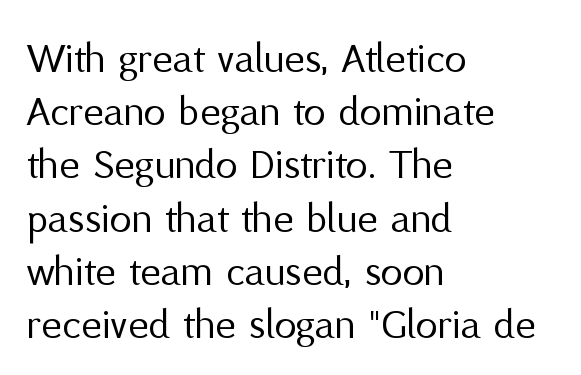
{"serif": "no", "italic": "no", "bold": "no", "weight": "regular", "width": "normal", "stroke_contrast": "medium", "x_height": "medium", "monospaced": "no", "underline": "no", "align": "left", "line_spacing_ratio": 1.21, "letter_spacing": "normal", "letter_spacing_em": 0.0, "glyph_px": 44}
